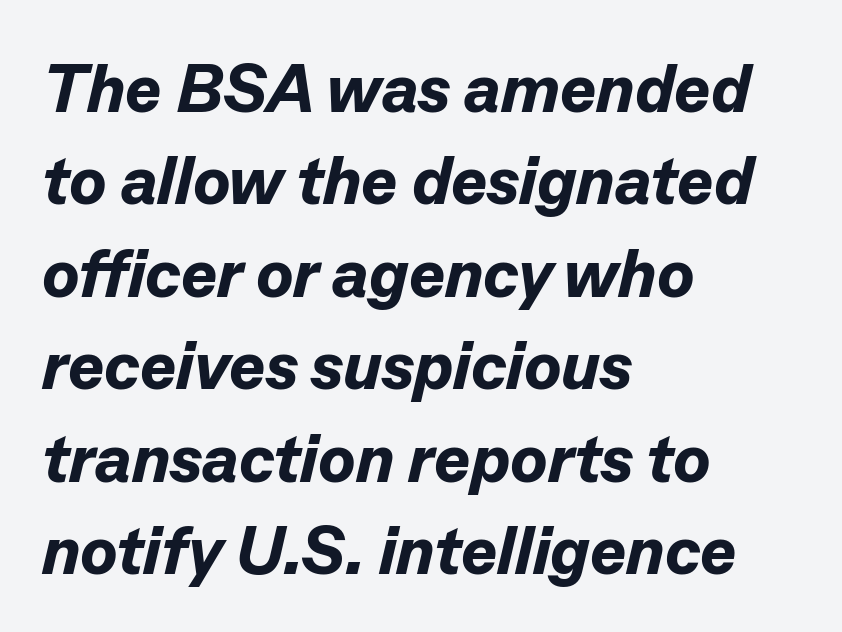
Looking at the ascenders, they clearly lean. No extra tracking has been applied to these lines. Looks like regular typesetting: each glyph gets only the width it needs. The words here are not underlined.
